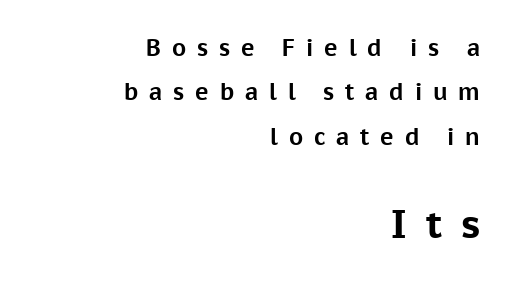
Q: Is the text bold? A: Yes.
Q: Is the text italic (slanted)? A: No, it is upright.
Q: Is the typeface a serif or a sans-serif typeface? A: Sans-serif.
Q: Is the text underlined? A: No.
Q: How is the paragraph aligned? A: Right-aligned.
Q: Is the spacing between letters normal or unusually wide? A: Unusually wide.
Q: Is the spacing between lines tight, normal or loose? A: Loose.
Q: Which block of text is set in a larger size, the first (top) or the second (bottom)? A: The second (bottom) one.
Q: Width (condensed, normal, or wide)? A: Normal.
Q: Stroke contrast? A: Low.
Q: x-height? A: Medium.
Q: Monospaced? A: No.
